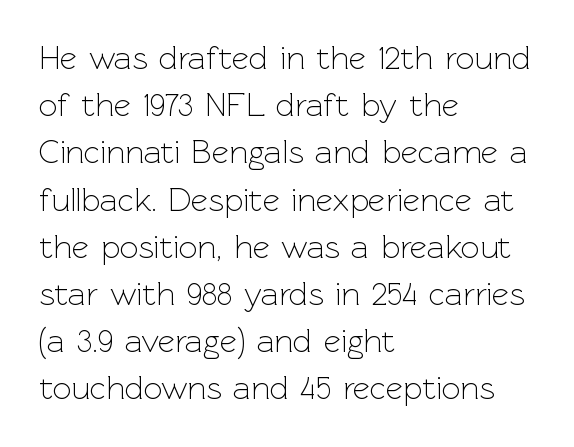
Q: Is the text bold? A: No.
Q: Is the text italic (slanted)? A: No, it is upright.
Q: Is the typeface a serif or a sans-serif typeface? A: Sans-serif.
Q: Is the text underlined? A: No.
Q: How is the paragraph aligned? A: Left-aligned.
Q: Is the spacing between letters normal or unusually wide? A: Normal.
Q: Is the spacing between lines tight, normal or loose? A: Normal.
Q: Width (condensed, normal, or wide)? A: Normal.
Q: x-height? A: Medium.
Q: Monospaced? A: No.
